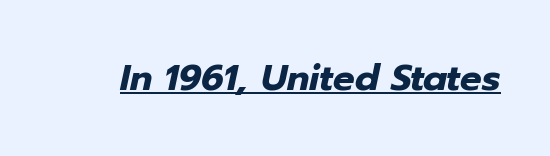
Q: Is the text bold? A: Yes.
Q: Is the text italic (slanted)? A: Yes, it leans right by about 12 degrees.
Q: Is the text underlined? A: Yes.
Q: Is the spacing between letters normal or unusually wide? A: Normal.
Q: Width (condensed, normal, or wide)? A: Normal.
Q: Stroke contrast? A: Low.
Q: x-height? A: Medium.
Q: Monospaced? A: No.
